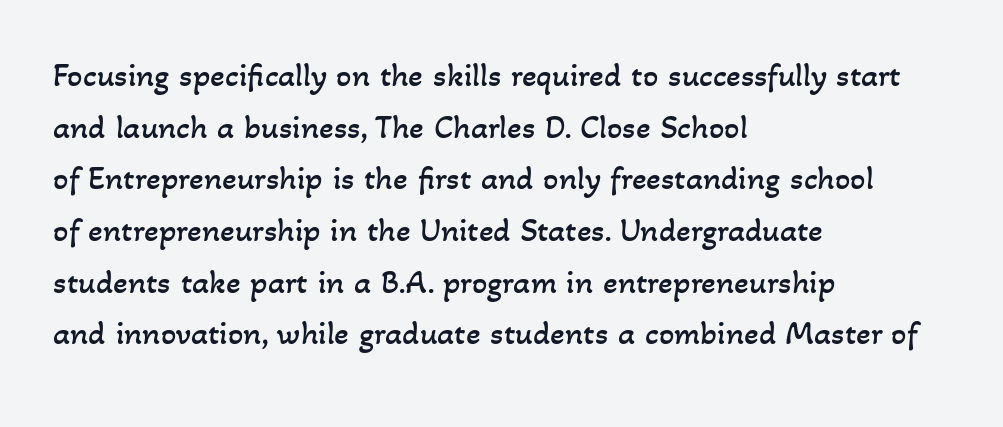
Q: Is the text bold? A: No.
Q: Is the text underlined? A: No.
Q: How is the paragraph aligned? A: Left-aligned.
Q: Is the spacing between letters normal or unusually wide? A: Normal.
Q: Is the spacing between lines tight, normal or loose? A: Normal.
Q: Width (condensed, normal, or wide)? A: Normal.
Q: Stroke contrast? A: Low.
Q: x-height? A: Small.
Q: Monospaced? A: No.
